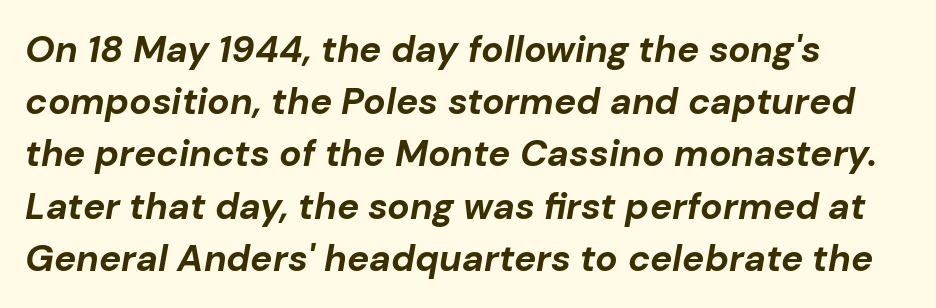
The rendering uses a bold face; every stroke is thick and dark. What stands out about the letter spacing? Nothing — it is the standard amount. Spacing verdict: proportional, widths tailored to each character. Letters rest on an invisible, unmarked baseline. Vertically, the passage feels balanced, rows spaced as you'd expect.
